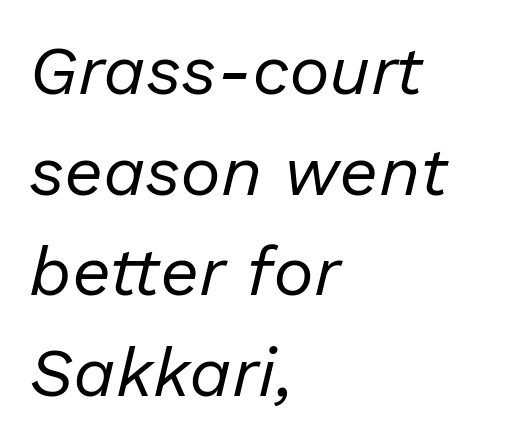
The image shows 69 px regular-weight type, italic (leaning right); set left-aligned, normal line spacing (1.46x), normal letter spacing, not underlined; low stroke contrast and a medium x-height.
